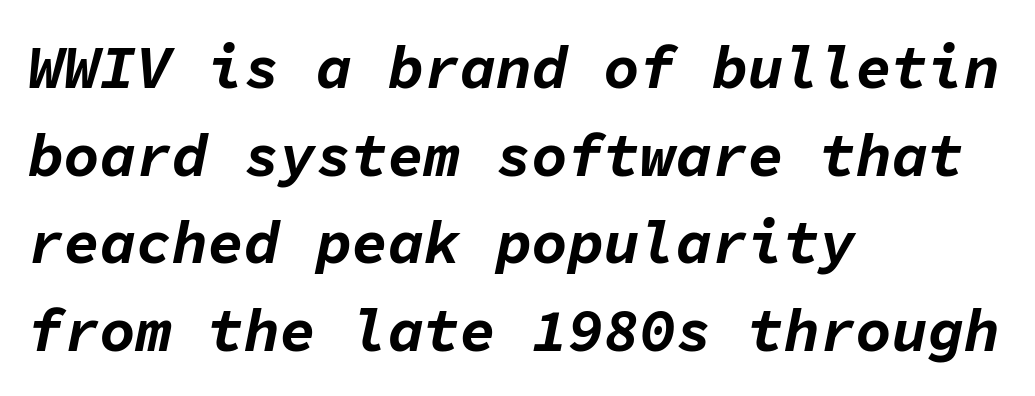
{"italic": "yes", "lean": "right", "slant_degrees": 11, "bold": "yes", "weight": "bold", "width": "normal", "stroke_contrast": "low", "x_height": "medium", "monospaced": "yes", "underline": "no", "align": "left", "line_spacing": "normal", "line_spacing_ratio": 1.46, "letter_spacing": "normal", "letter_spacing_em": 0.0, "glyph_px": 60}
